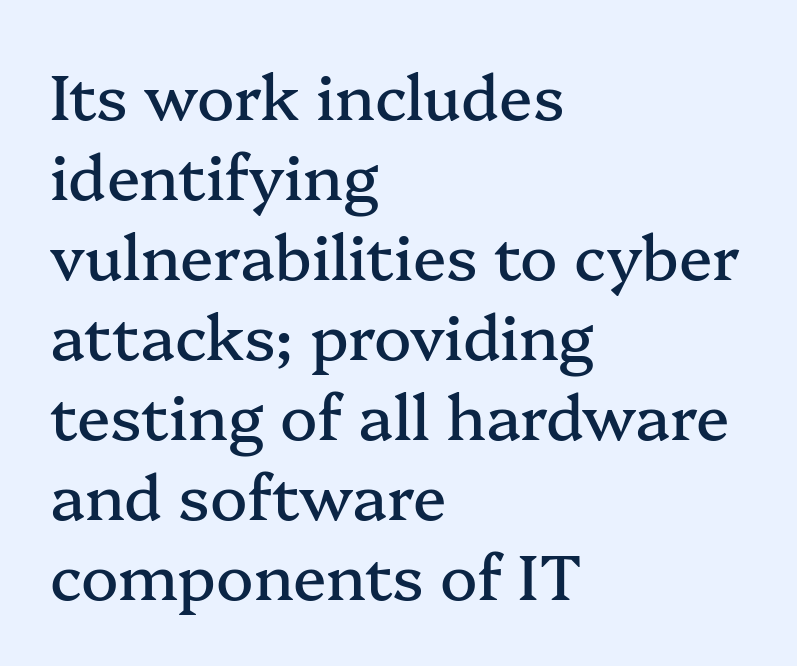
Regular leading. If you drew a ruler down the left edge, every line would touch it. Examine the stroke ends and you'll spot serifs. This sample has the flowing, uneven cadence of proportional lettering. Check under the words: just untouched page. Unlike italic type, these characters show no tilt at all.
